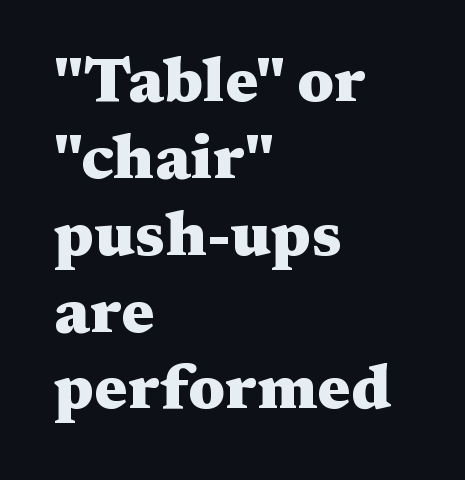
The image shows 63 px heavy, wide serif type, upright; set left-aligned, line spacing 1.22x, normal letter spacing, not underlined; medium stroke contrast and a medium x-height.
